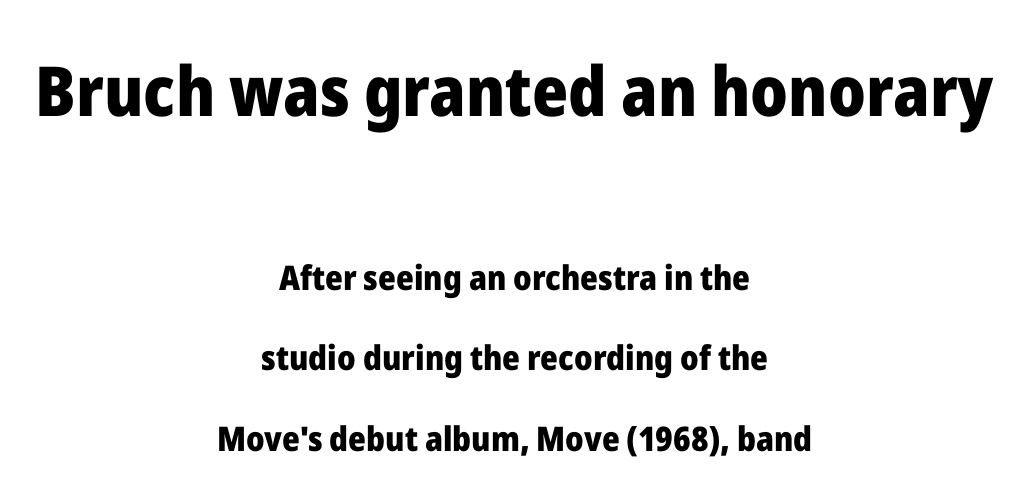
Q: Is the text bold? A: Yes.
Q: Is the text italic (slanted)? A: No, it is upright.
Q: Is the typeface a serif or a sans-serif typeface? A: Sans-serif.
Q: Is the text underlined? A: No.
Q: How is the paragraph aligned? A: Centered.
Q: Is the spacing between letters normal or unusually wide? A: Normal.
Q: Is the spacing between lines tight, normal or loose? A: Loose.
Q: Which block of text is set in a larger size, the first (top) or the second (bottom)? A: The first (top) one.
Q: Width (condensed, normal, or wide)? A: Normal.
Q: Stroke contrast? A: Low.
Q: x-height? A: Medium.
Q: Monospaced? A: No.
